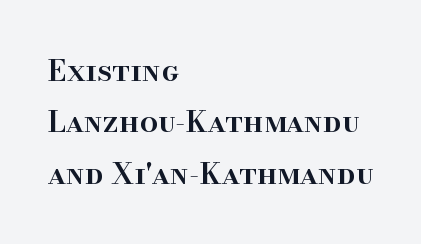
Nope, not italic — everything's standing straight. You could not count columns in this text — the font is proportionally spaced. Words float on clear page, feet unadorned. Heft: intermediate — a semibold.
